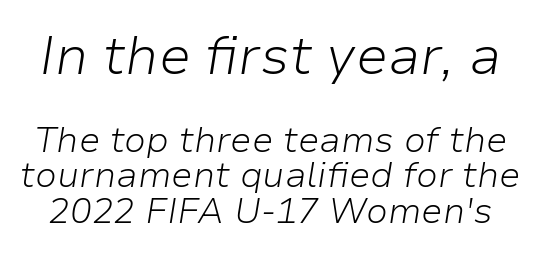
Q: Is the text bold? A: No.
Q: Is the text italic (slanted)? A: Yes, it leans right by about 9 degrees.
Q: Is the text underlined? A: No.
Q: Is the spacing between letters normal or unusually wide? A: Normal.
Q: Is the spacing between lines tight, normal or loose? A: Tight.
Q: Which block of text is set in a larger size, the first (top) or the second (bottom)? A: The first (top) one.
Q: Width (condensed, normal, or wide)? A: Normal.
Q: Stroke contrast? A: Low.
Q: x-height? A: Medium.
Q: Monospaced? A: No.
